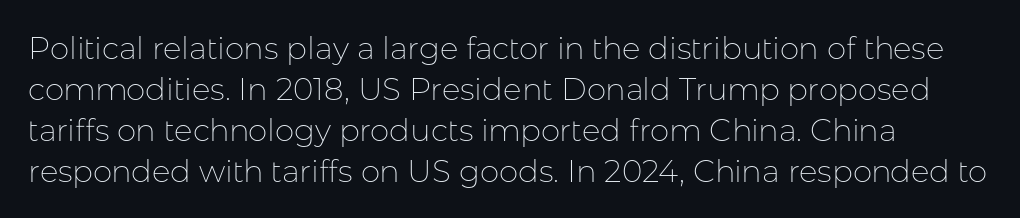
Q: Is the text bold? A: No.
Q: Is the text italic (slanted)? A: No, it is upright.
Q: Is the typeface a serif or a sans-serif typeface? A: Sans-serif.
Q: Is the text underlined? A: No.
Q: Is the spacing between letters normal or unusually wide? A: Normal.
Q: Is the spacing between lines tight, normal or loose? A: Normal.
Q: Width (condensed, normal, or wide)? A: Normal.
Q: Stroke contrast? A: Low.
Q: x-height? A: Medium.
Q: Monospaced? A: No.
